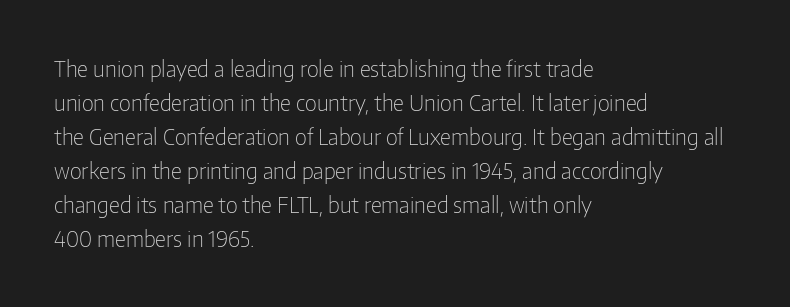
{"italic": "no", "bold": "no", "underline": "no", "align": "left", "line_spacing": "normal", "line_spacing_ratio": 1.55, "letter_spacing": "normal", "letter_spacing_em": 0.0, "glyph_px": 22}
